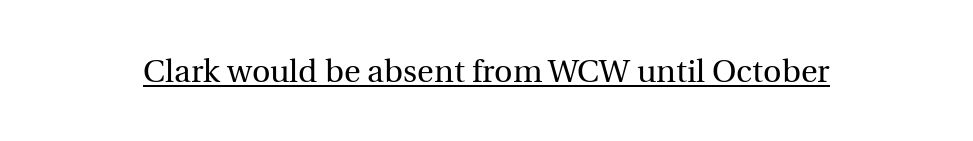
The image shows 32 px regular-weight serif type, upright; set normal letter spacing, underlined; a medium x-height.
